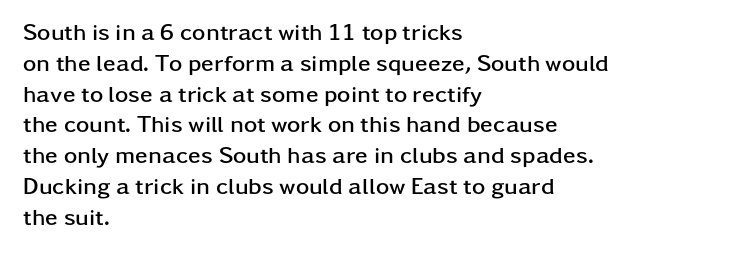
{"italic": "no", "bold": "yes", "underline": "no", "align": "left", "line_spacing": "normal", "line_spacing_ratio": 1.34, "letter_spacing": "normal", "letter_spacing_em": 0.0, "glyph_px": 23}
